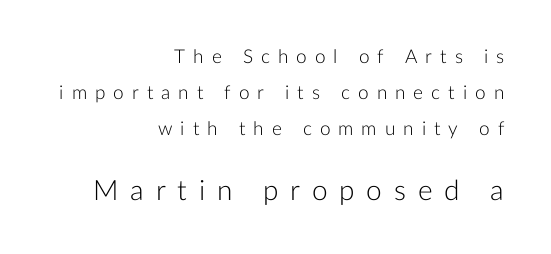
Q: Is the text bold? A: No.
Q: Is the text italic (slanted)? A: No, it is upright.
Q: Is the typeface a serif or a sans-serif typeface? A: Sans-serif.
Q: Is the text underlined? A: No.
Q: How is the paragraph aligned? A: Right-aligned.
Q: Is the spacing between letters normal or unusually wide? A: Unusually wide.
Q: Which block of text is set in a larger size, the first (top) or the second (bottom)? A: The second (bottom) one.
Q: Width (condensed, normal, or wide)? A: Normal.
Q: Stroke contrast? A: Low.
Q: x-height? A: Medium.
Q: Monospaced? A: No.
